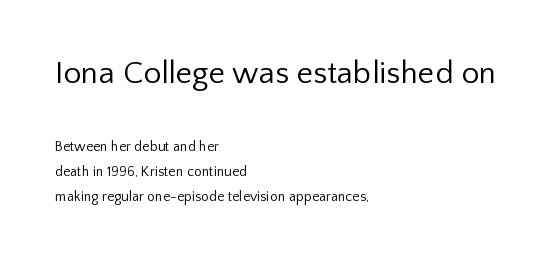
Q: Is the text bold? A: No.
Q: Is the text italic (slanted)? A: No, it is upright.
Q: Is the typeface a serif or a sans-serif typeface? A: Sans-serif.
Q: Is the text underlined? A: No.
Q: How is the paragraph aligned? A: Left-aligned.
Q: Is the spacing between letters normal or unusually wide? A: Normal.
Q: Which block of text is set in a larger size, the first (top) or the second (bottom)? A: The first (top) one.
Q: Width (condensed, normal, or wide)? A: Normal.
Q: Stroke contrast? A: Low.
Q: x-height? A: Medium.
Q: Monospaced? A: No.
